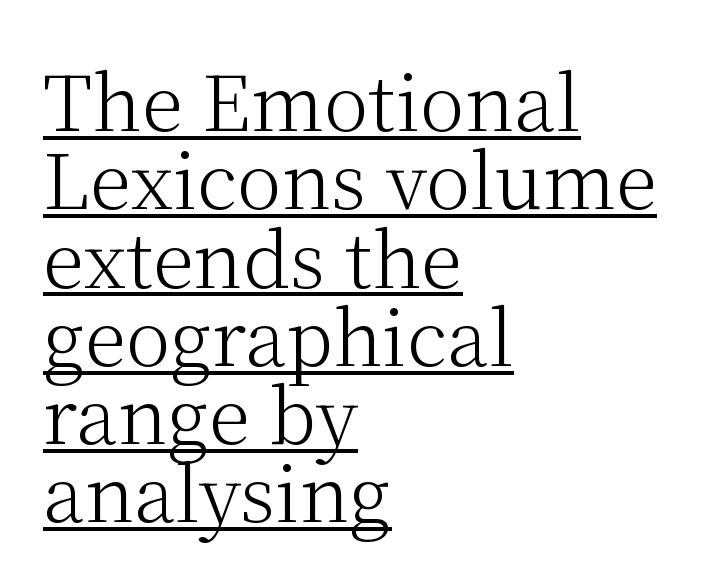
Stroke terminals: seriffed. A rule runs beneath these lines of type. Do the letters lean? They stand straight. Is the type heavy? It reads as light-to-regular instead.
